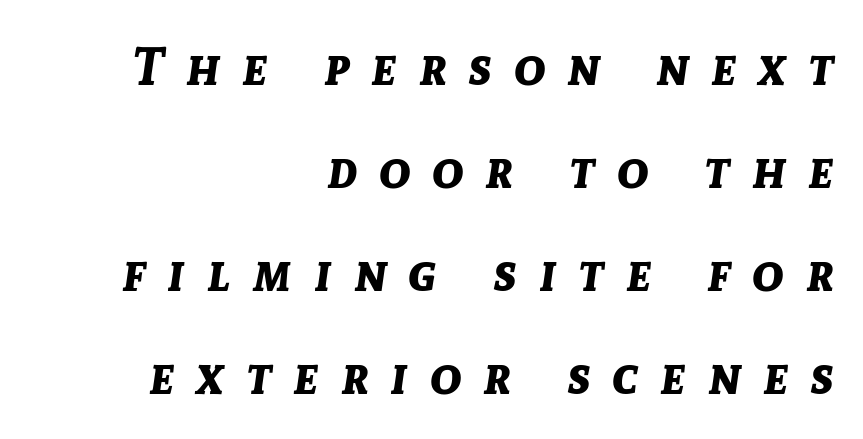
Leftover space on each line is placed entirely before the opening word. Character widths vary here, with narrow letters taking less room than wide ones. There's an unmistakable incline to the writing here. Vertically, the passage feels expansive, rows floating well apart. Spacing between characters has been opened up far beyond the box default.
